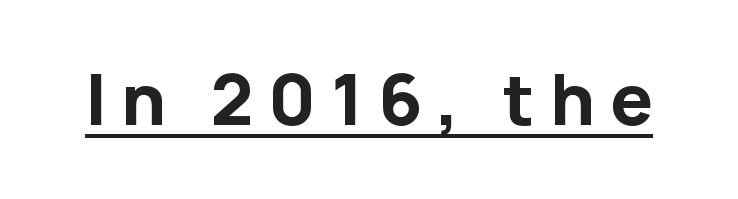
The image shows 68 px bold sans-serif type, upright; set unusually wide letter spacing (+0.22 em), underlined; low stroke contrast and a medium x-height.
